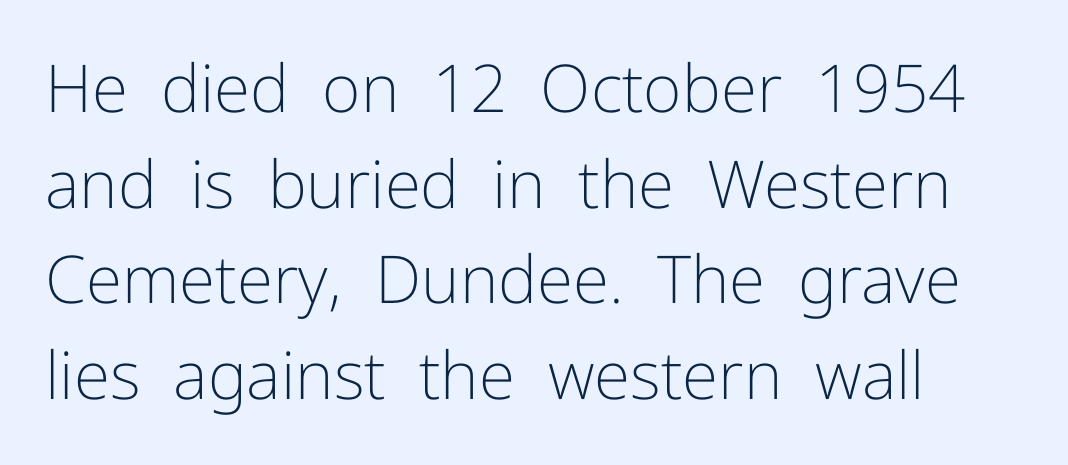
{"serif": "no", "italic": "no", "bold": "no", "weight": "light", "width": "normal", "stroke_contrast": "low", "x_height": "medium", "monospaced": "no", "underline": "no", "align": "left", "line_spacing": "normal", "line_spacing_ratio": 1.45, "letter_spacing": "normal", "letter_spacing_em": 0.0, "glyph_px": 66}
